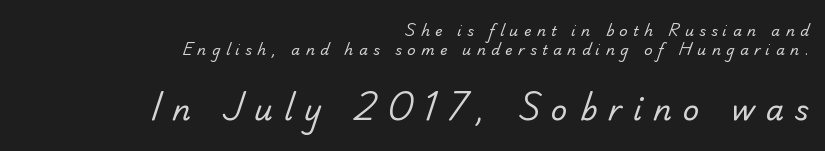
Block two is the big one; block one sits smaller above it. Compared with a typical body face, this is equally light or lighter still. Note the varied advance widths — an 'i' is clearly narrower than an 'm'. Is this a sans? Yes — the strokes have no serifs. Display-style spreading of the glyphs; the letterfit is very open. Lines of text with bare space underneath.
